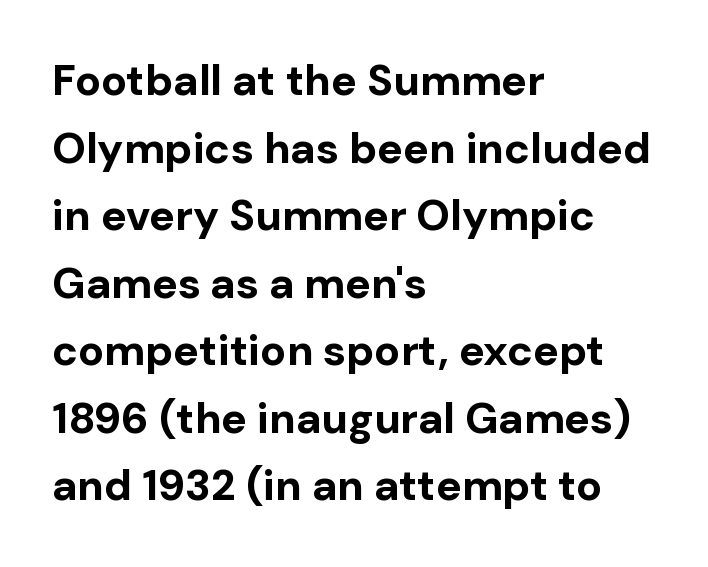
{"serif": "no", "italic": "no", "bold": "yes", "weight": "bold", "width": "normal", "stroke_contrast": "low", "x_height": "medium", "monospaced": "no", "underline": "no", "align": "left", "line_spacing": "normal", "line_spacing_ratio": 1.57, "letter_spacing": "normal", "letter_spacing_em": 0.0, "glyph_px": 43}
